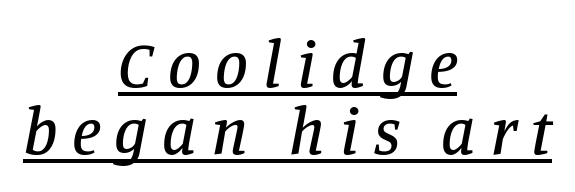
Q: Is the text italic (slanted)? A: Yes, it leans right by about 11 degrees.
Q: Is the typeface a serif or a sans-serif typeface? A: Serif.
Q: Is the text underlined? A: Yes.
Q: How is the paragraph aligned? A: Centered.
Q: Is the spacing between letters normal or unusually wide? A: Unusually wide.
Q: Is the spacing between lines tight, normal or loose? A: Tight.
Q: Width (condensed, normal, or wide)? A: Normal.
Q: Stroke contrast? A: Low.
Q: x-height? A: Large.
Q: Monospaced? A: No.
